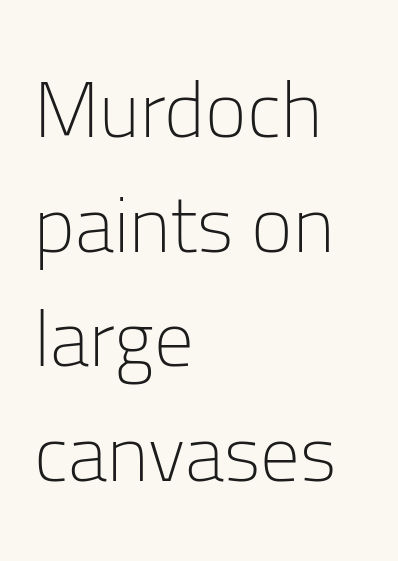
No chunkiness to these letters — they're not bold. Here the glyphs are tracked normally, forming tight word shapes. Typeset ragged right — the left edge is the straight one. Posture: upright roman. Each row of text sits above clean, open space.
